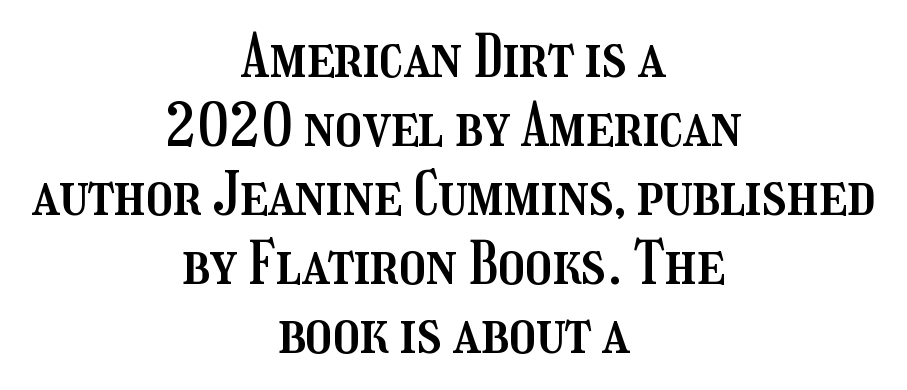
The font's upright variant was chosen for this text. Here the designer chose a conventional face with non-uniform glyph widths. The lines in this sample share a center point and differ in where they start and stop. The passage shown is not underscored anywhere.
